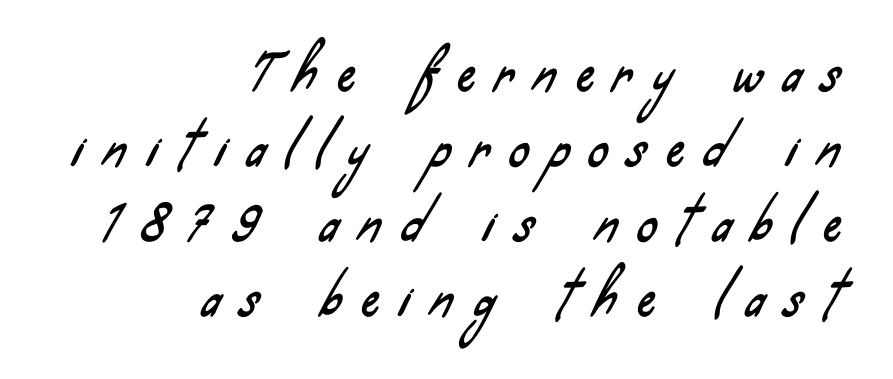
{"serif": "no", "width": "condensed", "stroke_contrast": "low", "x_height": "small", "monospaced": "no", "underline": "no", "align": "right", "line_spacing": "normal", "line_spacing_ratio": 1.53, "letter_spacing": "wide", "letter_spacing_em": 0.42, "glyph_px": 49}
